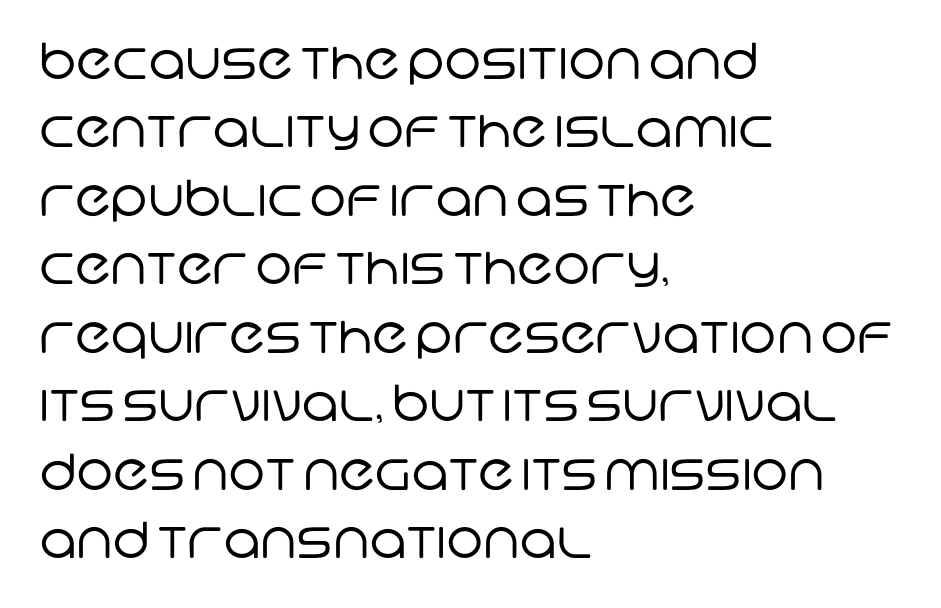
Q: Is the text bold? A: No.
Q: Is the typeface a serif or a sans-serif typeface? A: Sans-serif.
Q: Is the text underlined? A: No.
Q: How is the paragraph aligned? A: Left-aligned.
Q: Is the spacing between letters normal or unusually wide? A: Normal.
Q: Is the spacing between lines tight, normal or loose? A: Normal.
Q: Width (condensed, normal, or wide)? A: Normal.
Q: Stroke contrast? A: Low.
Q: x-height? A: Large.
Q: Monospaced? A: No.
